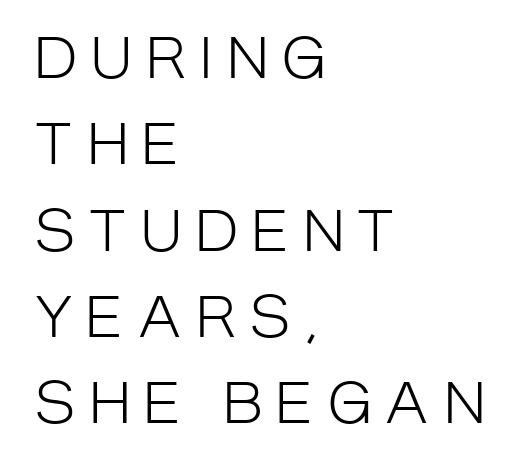
{"serif": "no", "italic": "no", "bold": "no", "weight": "light", "width": "condensed", "stroke_contrast": "low", "x_height": "large", "monospaced": "no", "underline": "no", "align": "left", "line_spacing": "normal", "line_spacing_ratio": 1.57, "letter_spacing": "wide", "letter_spacing_em": 0.27, "glyph_px": 55}
